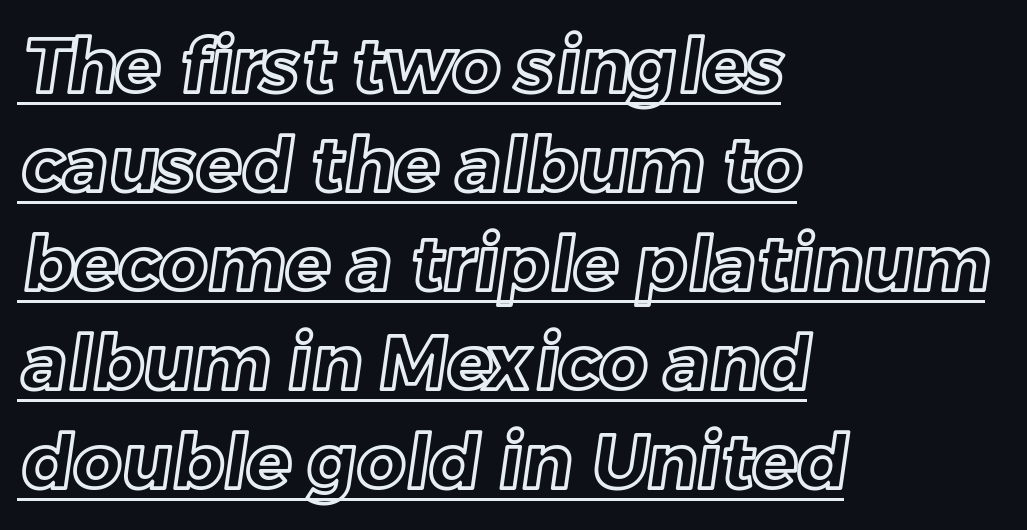
The image shows 75 px text type; set left-aligned, normal line spacing (1.32x), normal letter spacing, underlined; a medium x-height.
